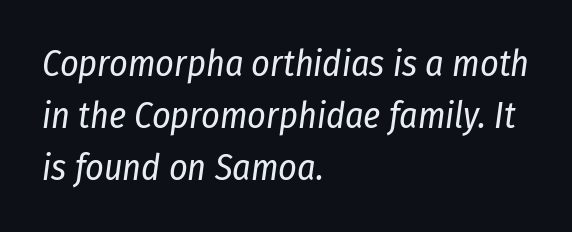
Is the stroke heavy? The answer is a plain regular-or-lighter. The baseline area is clear. Alignment: flush left. In terms of leading, this rendering sits right in the middle. Nothing unusual about the tracking: characters are spaced as the font intends. These lines are rendered in a variable-pitch font.
